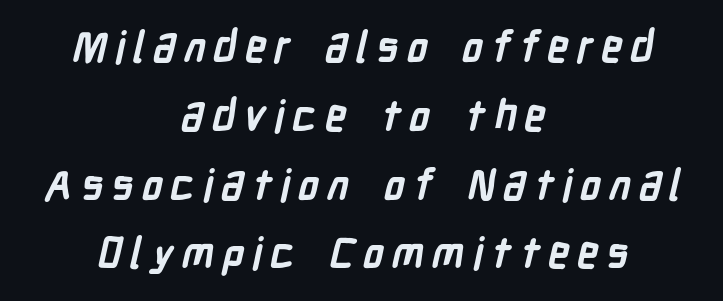
Q: Is the text bold? A: Yes.
Q: Is the typeface a serif or a sans-serif typeface? A: Sans-serif.
Q: Is the text underlined? A: No.
Q: How is the paragraph aligned? A: Centered.
Q: Is the spacing between lines tight, normal or loose? A: Normal.
Q: Width (condensed, normal, or wide)? A: Condensed.
Q: Stroke contrast? A: Low.
Q: x-height? A: Medium.
Q: Monospaced? A: No.
